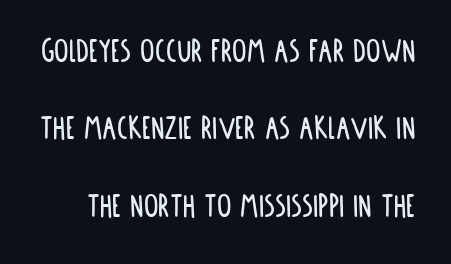
The image shows 36 px condensed sans-serif type, upright; set loose line spacing (2.15x), normal letter spacing, not underlined; low stroke contrast and a large x-height.
